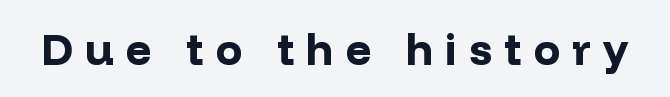
{"serif": "no", "italic": "no", "bold": "yes", "weight": "bold", "width": "normal", "stroke_contrast": "low", "x_height": "medium", "monospaced": "no", "underline": "no", "letter_spacing": "wide", "letter_spacing_em": 0.28, "glyph_px": 44}
